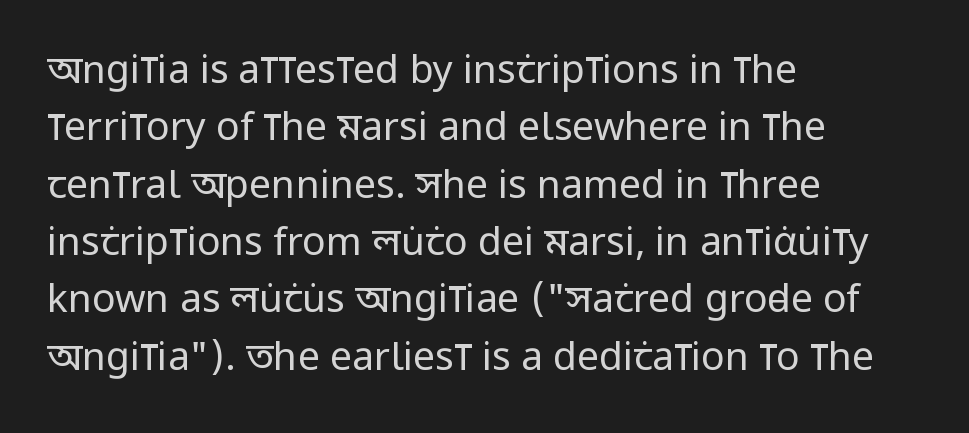
The image shows 39 px regular-weight, condensed sans-serif type, upright; set left-aligned, normal line spacing (1.47x), normal letter spacing, not underlined; low stroke contrast and a large x-height.
